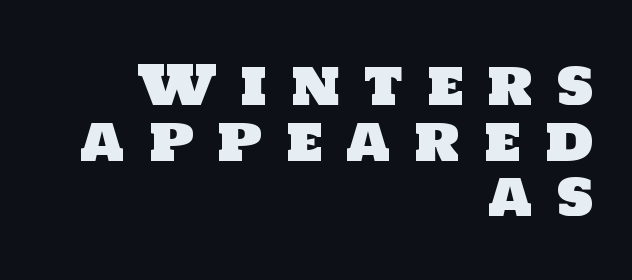
The image shows 55 px sans-serif type; set right-aligned, tight line spacing (1.01x), unusually wide letter spacing (+0.42 em), not underlined; low stroke contrast and a large x-height.
